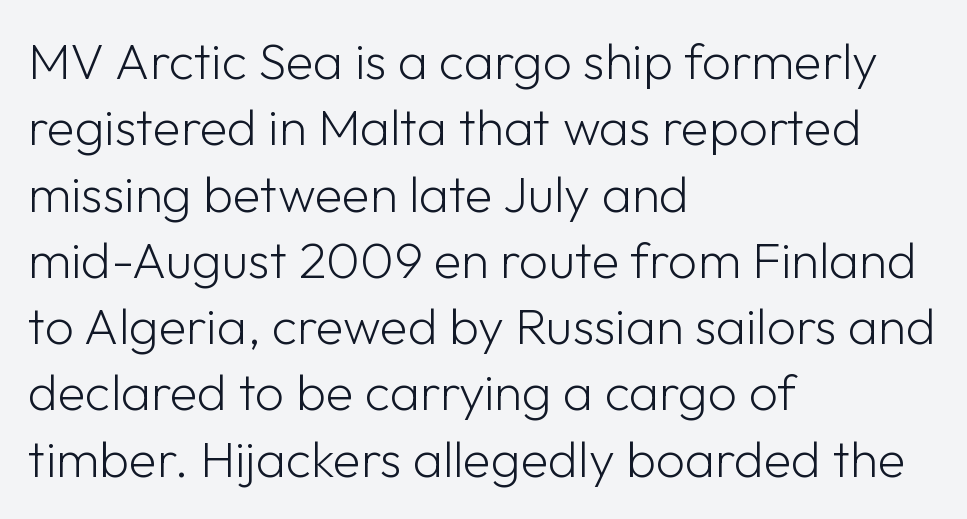
Where is the straight margin? On the left. Ordinary non-slanted type is in use. The weight tops out at a normal text grade. Does the leading feel generous? No, just average. Is the letter spacing exaggerated? No — it looks like the ordinary default.
